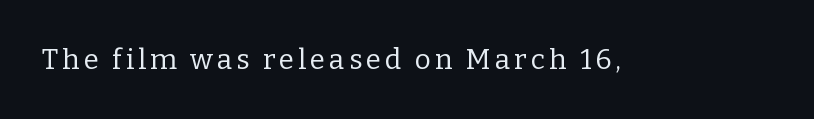
{"serif": "yes", "italic": "no", "bold": "no", "weight": "regular", "width": "normal", "stroke_contrast": "low", "x_height": "medium", "monospaced": "no", "underline": "no", "glyph_px": 28}
